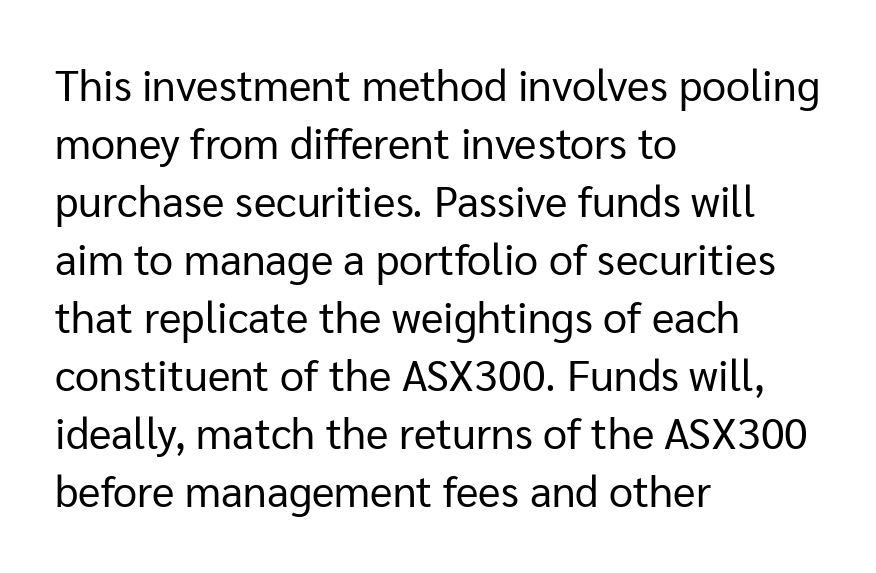
Spacing verdict: proportional, widths tailored to each character. I'd call this a sans setting — the letters go barefoot. Successive baselines arrive at the customary interval. Nobody drew a line under any word here. It's the straight-up-and-down kind of type.
